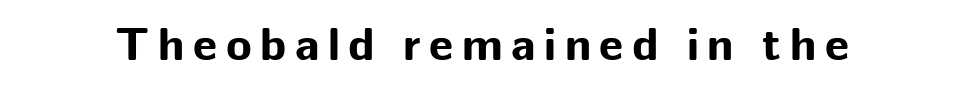
The image shows 47 px bold sans-serif type, upright; set not underlined; low stroke contrast and a medium x-height.
